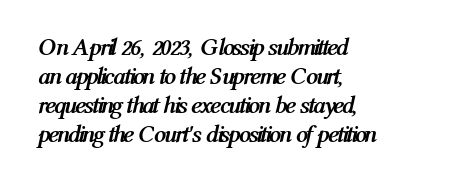
Q: Is the text bold? A: Yes.
Q: Is the text italic (slanted)? A: Yes, it leans right by about 12 degrees.
Q: Is the text underlined? A: No.
Q: How is the paragraph aligned? A: Left-aligned.
Q: Is the spacing between letters normal or unusually wide? A: Normal.
